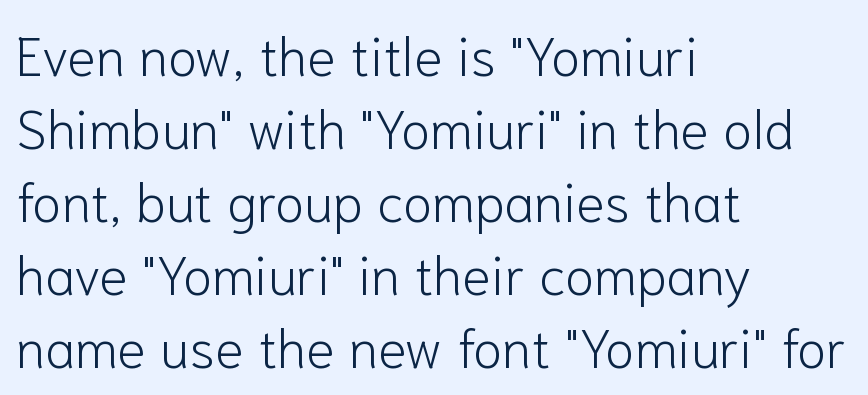
The image shows 54 px light sans-serif type, upright; set left-aligned, normal line spacing (1.35x), normal letter spacing, not underlined; low stroke contrast and a medium x-height.
